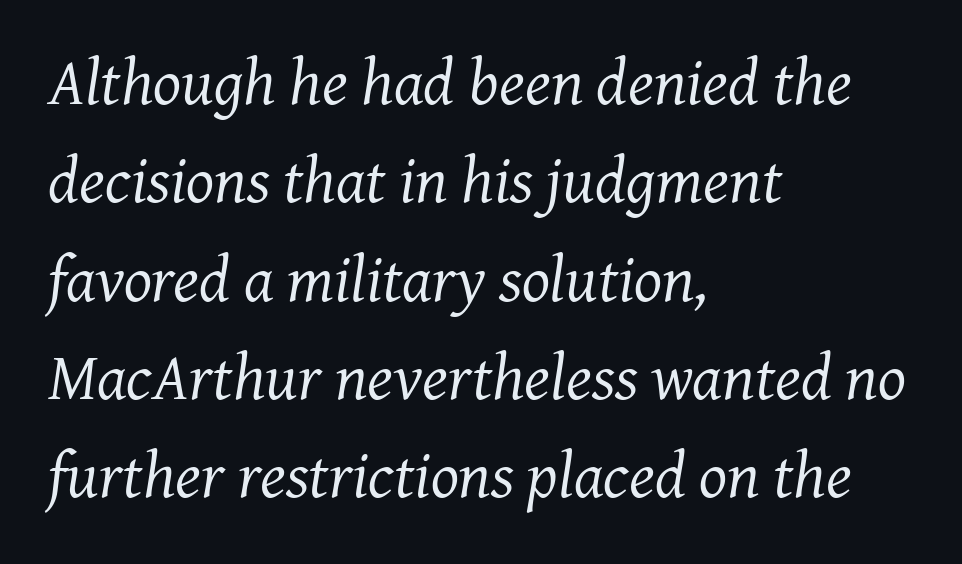
The image shows 66 px regular-weight serif type, italic (leaning right); set left-aligned, normal line spacing (1.49x), normal letter spacing, not underlined; medium stroke contrast and a medium x-height.
